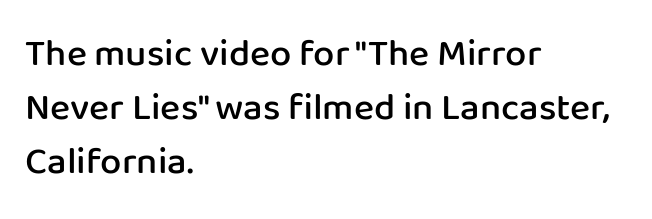
Q: Is the text bold? A: Semi-bold.
Q: Is the text italic (slanted)? A: No, it is upright.
Q: Is the typeface a serif or a sans-serif typeface? A: Sans-serif.
Q: Is the text underlined? A: No.
Q: How is the paragraph aligned? A: Left-aligned.
Q: Is the spacing between letters normal or unusually wide? A: Normal.
Q: Is the spacing between lines tight, normal or loose? A: Normal.
Q: Width (condensed, normal, or wide)? A: Normal.
Q: Stroke contrast? A: Low.
Q: x-height? A: Medium.
Q: Monospaced? A: No.
